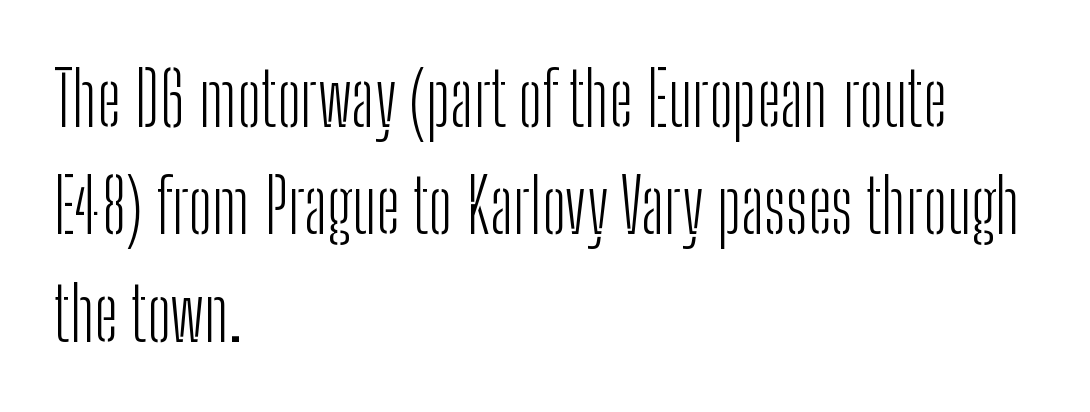
One glance says typical: line gaps are just what's usual. Descenders hang freely into open space. If you drew a line through each stem, it would be perfectly vertical. Character widths vary here, with narrow letters taking less room than wide ones. The font family rendered here belongs to the sans-serif group. Weight: regular or lighter.
